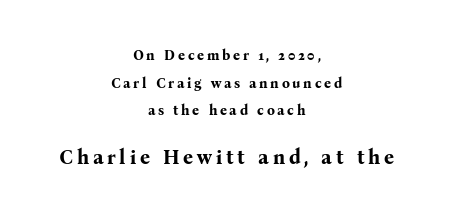
{"italic": "no", "bold": "yes", "underline": "no", "align": "center", "line_spacing": "loose", "line_spacing_ratio": 1.98, "larger_block": "second", "size_ratio": 1.43, "glyph_px": 20}
